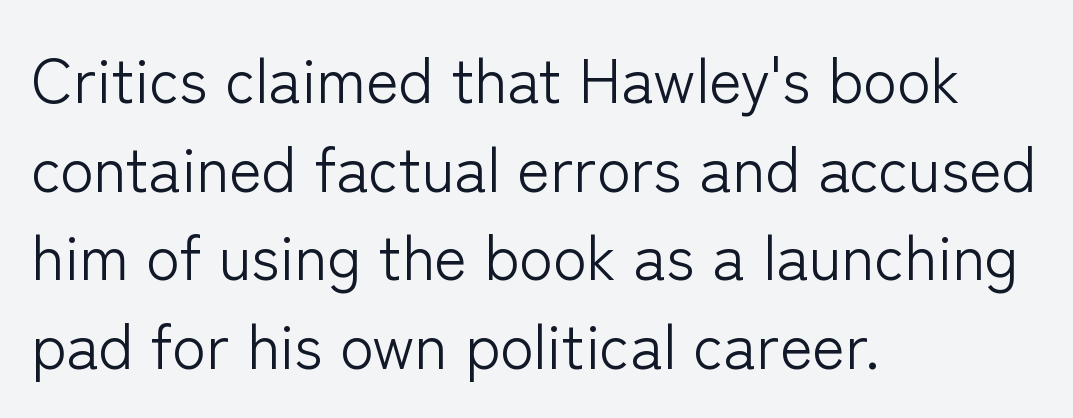
Q: Is the text bold? A: No.
Q: Is the text italic (slanted)? A: No, it is upright.
Q: Is the typeface a serif or a sans-serif typeface? A: Sans-serif.
Q: Is the text underlined? A: No.
Q: How is the paragraph aligned? A: Left-aligned.
Q: Is the spacing between letters normal or unusually wide? A: Normal.
Q: Is the spacing between lines tight, normal or loose? A: Normal.
Q: Width (condensed, normal, or wide)? A: Normal.
Q: Stroke contrast? A: Low.
Q: x-height? A: Medium.
Q: Monospaced? A: No.
